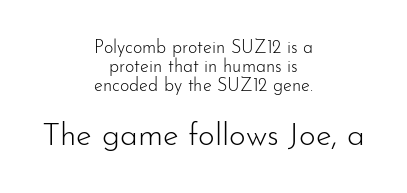
Q: Is the text bold? A: No.
Q: Is the text italic (slanted)? A: No, it is upright.
Q: Is the typeface a serif or a sans-serif typeface? A: Sans-serif.
Q: Is the text underlined? A: No.
Q: How is the paragraph aligned? A: Centered.
Q: Is the spacing between letters normal or unusually wide? A: Normal.
Q: Is the spacing between lines tight, normal or loose? A: Tight.
Q: Which block of text is set in a larger size, the first (top) or the second (bottom)? A: The second (bottom) one.
Q: Width (condensed, normal, or wide)? A: Normal.
Q: Stroke contrast? A: Low.
Q: x-height? A: Small.
Q: Monospaced? A: No.
